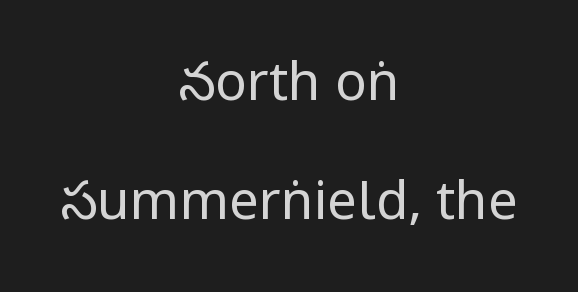
Q: Is the text bold? A: No.
Q: Is the text italic (slanted)? A: No, it is upright.
Q: Is the typeface a serif or a sans-serif typeface? A: Sans-serif.
Q: Is the text underlined? A: No.
Q: How is the paragraph aligned? A: Centered.
Q: Is the spacing between letters normal or unusually wide? A: Normal.
Q: Is the spacing between lines tight, normal or loose? A: Loose.
Q: Width (condensed, normal, or wide)? A: Condensed.
Q: Stroke contrast? A: Low.
